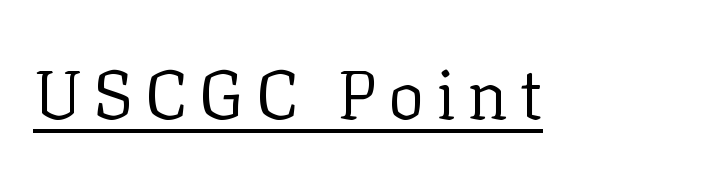
{"serif": "yes", "italic": "no", "bold": "no", "weight": "regular", "width": "normal", "stroke_contrast": "low", "x_height": "medium", "monospaced": "no", "underline": "yes", "glyph_px": 69}
